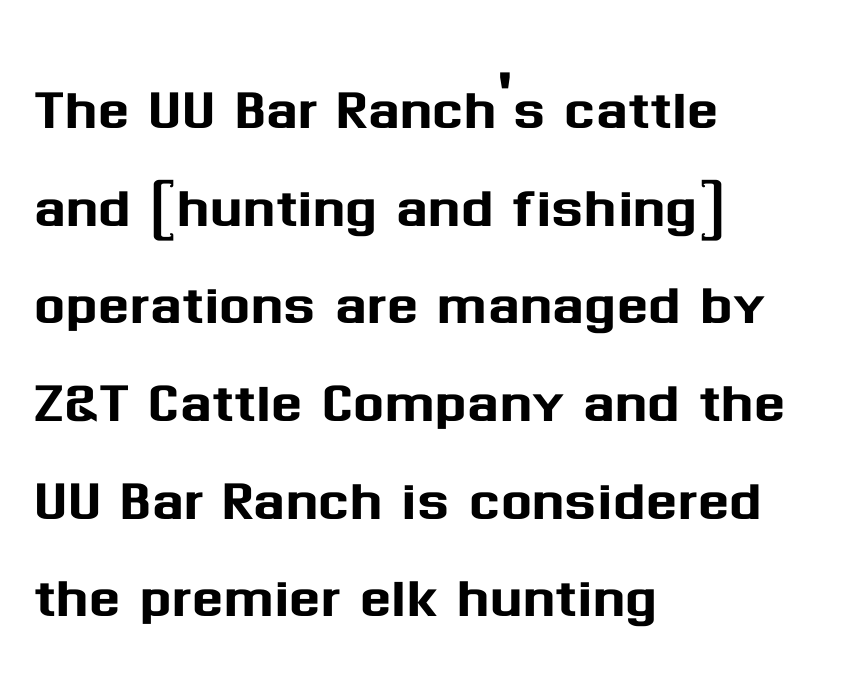
The face used here is proportionally spaced, like ordinary book or web type. Between one letter and the next there's only the usual sliver of space. The font's upright variant was chosen for this text. This block has exactly the height ordinary leading produces. Line starts are locked; line ends wander.
